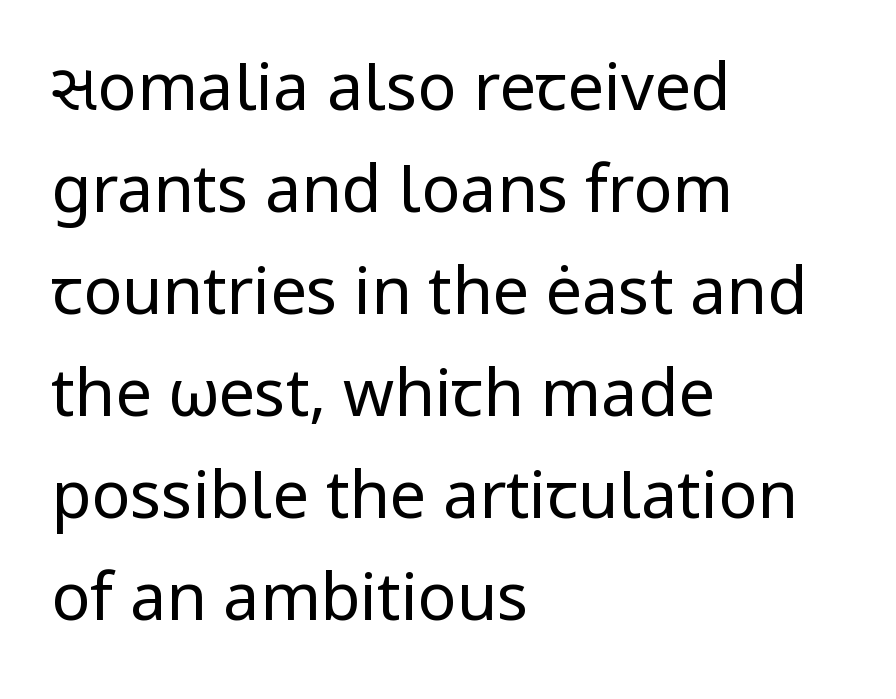
Q: Is the text bold? A: No.
Q: Is the text italic (slanted)? A: No, it is upright.
Q: Is the typeface a serif or a sans-serif typeface? A: Sans-serif.
Q: Is the text underlined? A: No.
Q: How is the paragraph aligned? A: Left-aligned.
Q: Is the spacing between letters normal or unusually wide? A: Normal.
Q: Is the spacing between lines tight, normal or loose? A: Normal.
Q: Width (condensed, normal, or wide)? A: Normal.
Q: Stroke contrast? A: Low.
Q: x-height? A: Medium.
Q: Monospaced? A: No.
